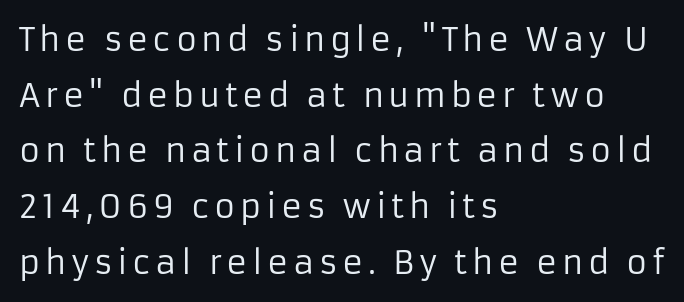
The image shows 32 px regular-weight sans-serif type, upright; set left-aligned, line spacing 1.74x, not underlined; low stroke contrast and a medium x-height.
